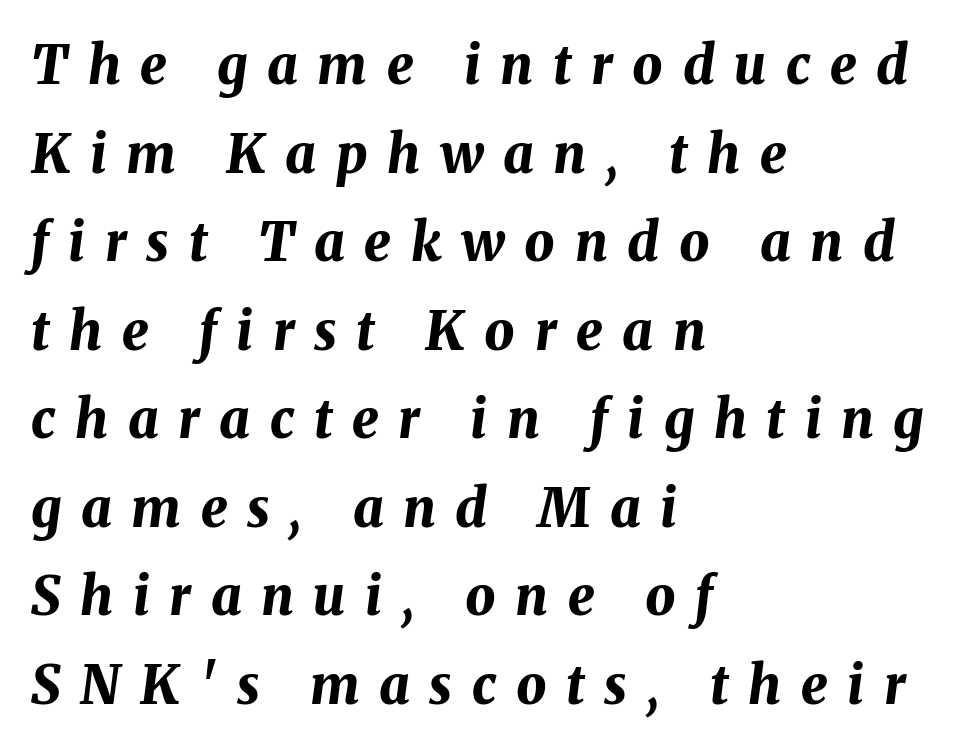
{"italic": "yes", "lean": "right", "slant_degrees": 8, "bold": "yes", "weight": "bold", "width": "normal", "stroke_contrast": "medium", "x_height": "medium", "monospaced": "no", "underline": "no", "align": "left", "line_spacing": "normal", "line_spacing_ratio": 1.67, "letter_spacing": "wide", "letter_spacing_em": 0.37, "glyph_px": 53}
